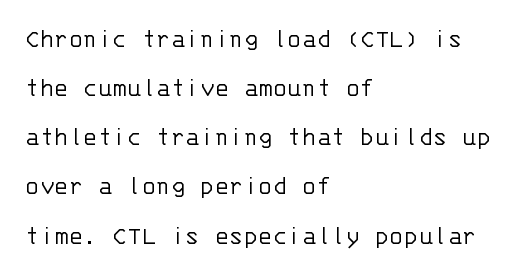
The image shows 27 px text type, upright; set left-aligned, line spacing 1.82x, normal letter spacing, not underlined.
